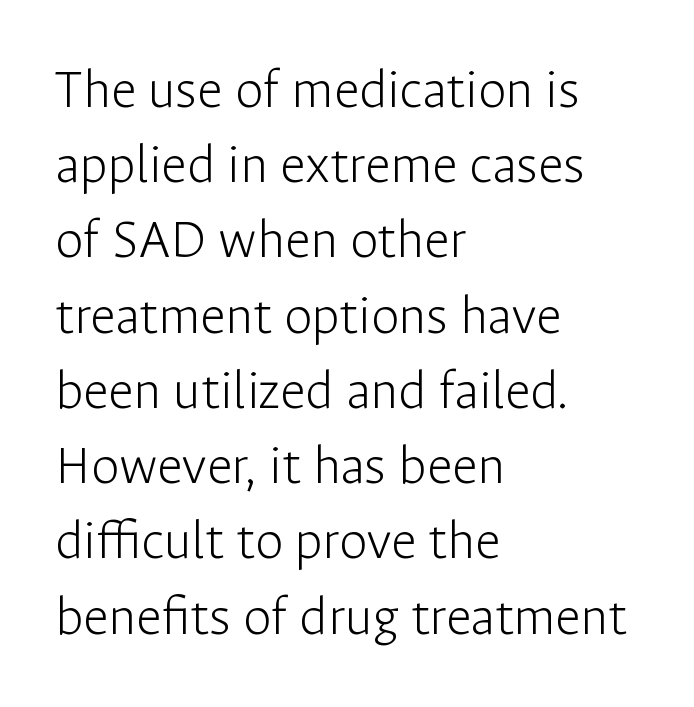
{"serif": "no", "italic": "no", "bold": "no", "weight": "light", "width": "normal", "stroke_contrast": "low", "x_height": "medium", "monospaced": "no", "underline": "no", "align": "left", "line_spacing": "normal", "line_spacing_ratio": 1.32, "letter_spacing": "normal", "letter_spacing_em": 0.0, "glyph_px": 57}
